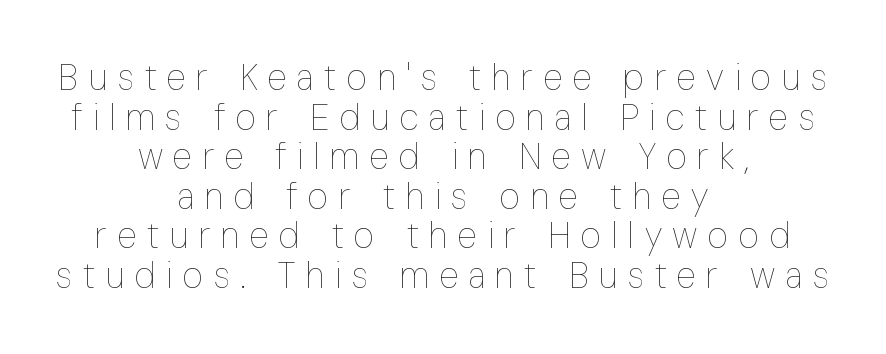
Q: Is the text bold? A: No.
Q: Is the text italic (slanted)? A: No, it is upright.
Q: Is the text underlined? A: No.
Q: How is the paragraph aligned? A: Centered.
Q: Is the spacing between letters normal or unusually wide? A: Unusually wide.
Q: Is the spacing between lines tight, normal or loose? A: Tight.
Q: Width (condensed, normal, or wide)? A: Condensed.
Q: Stroke contrast? A: Low.
Q: x-height? A: Medium.
Q: Monospaced? A: No.
